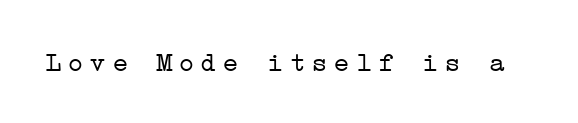
Q: Is the text bold? A: No.
Q: Is the text italic (slanted)? A: No, it is upright.
Q: Is the typeface a serif or a sans-serif typeface? A: Serif.
Q: Is the text underlined? A: No.
Q: Width (condensed, normal, or wide)? A: Wide.
Q: Stroke contrast? A: Low.
Q: x-height? A: Medium.
